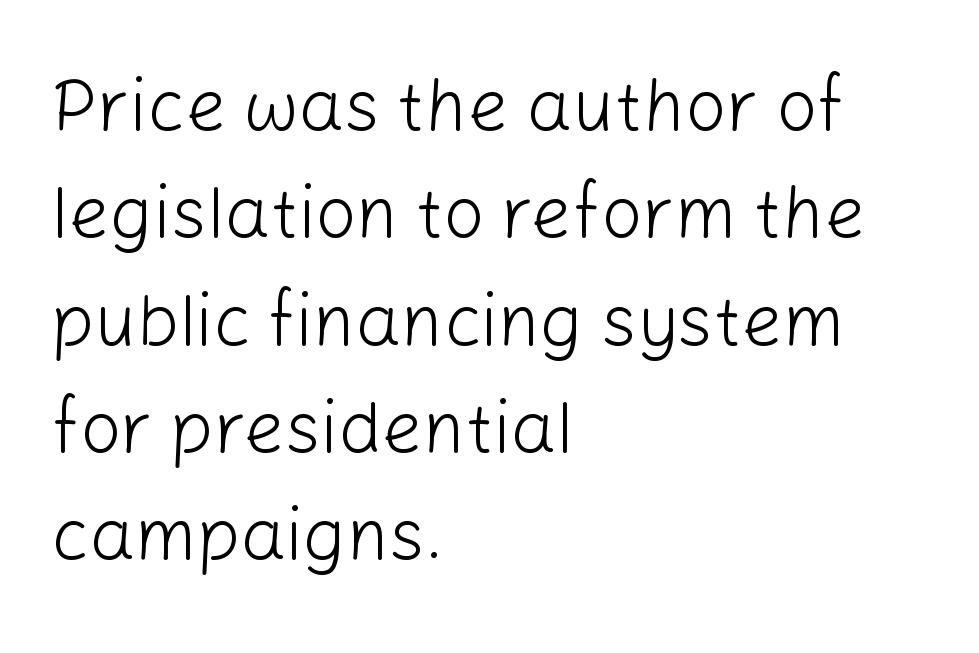
The image shows 72 px light sans-serif type, upright; set left-aligned, normal line spacing (1.49x), normal letter spacing, not underlined; low stroke contrast and a medium x-height.
